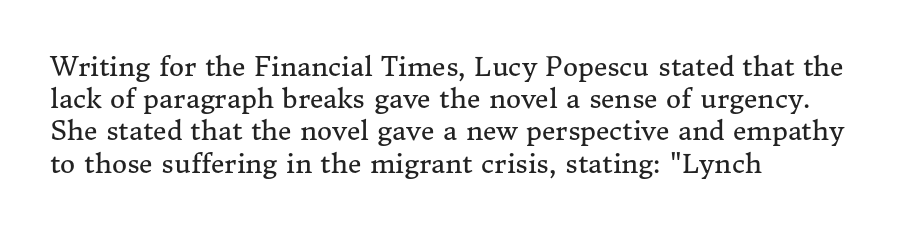
No letter is thick-stroked: the sample isn't bold. The lettering stays uniformly vertical, giving the passage a roman look. This sample uses plain, unmodified letter spacing. These lines stack with their left ends in a neat column. The gap between lines stays unmarked.
